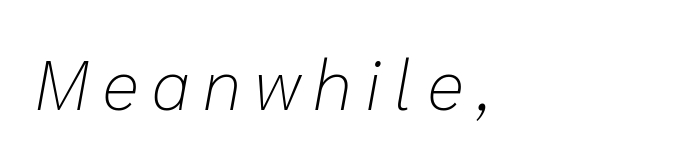
{"italic": "yes", "lean": "right", "slant_degrees": 10, "bold": "no", "weight": "light", "width": "normal", "stroke_contrast": "low", "x_height": "medium", "monospaced": "no", "underline": "no", "align": "left", "glyph_px": 71}
